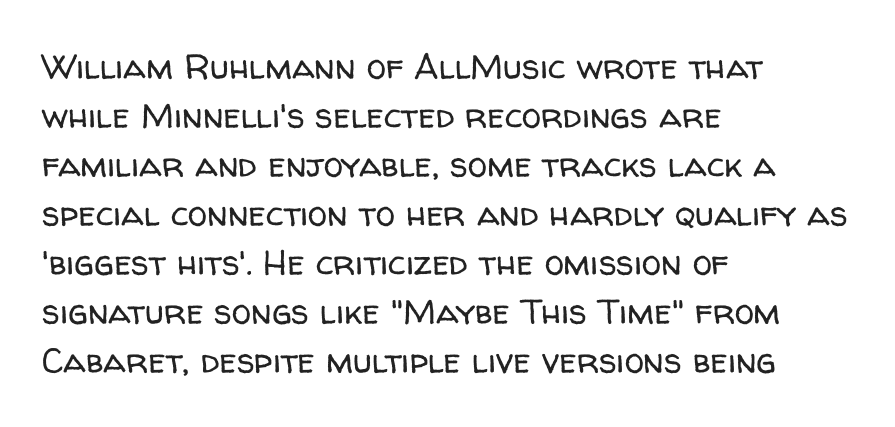
Q: Is the text bold? A: No.
Q: Is the text italic (slanted)? A: No, it is upright.
Q: Is the typeface a serif or a sans-serif typeface? A: Sans-serif.
Q: Is the text underlined? A: No.
Q: How is the paragraph aligned? A: Left-aligned.
Q: Is the spacing between letters normal or unusually wide? A: Normal.
Q: Is the spacing between lines tight, normal or loose? A: Normal.
Q: Width (condensed, normal, or wide)? A: Normal.
Q: Stroke contrast? A: Low.
Q: x-height? A: Medium.
Q: Monospaced? A: No.
